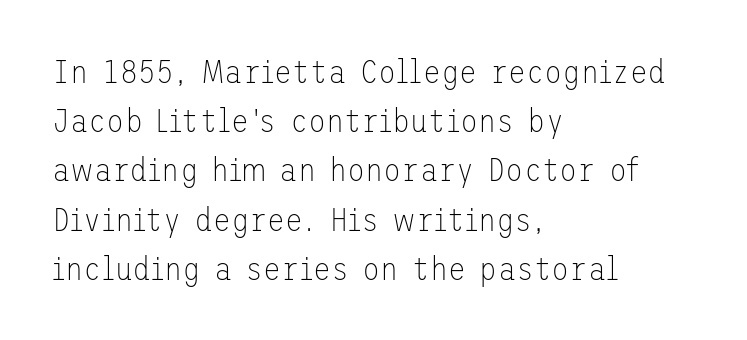
Beneath every word, the page is bare. Compared with a typical body face, this is equally light or lighter still. Characters follow at the spacing the type designer built in. Grotesque or geometric, the face here clearly has no serifs.
